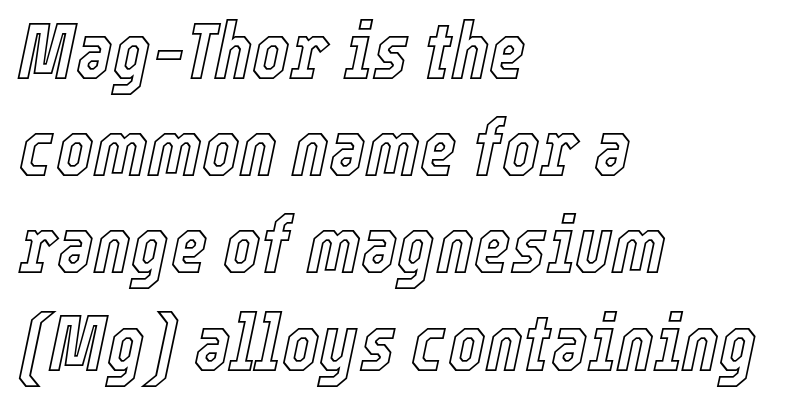
These lines are set flush left with a ragged right edge. Do the characters align in a grid? No, the font is proportional. Letter spacing: default. Check under the words: just untouched page.
